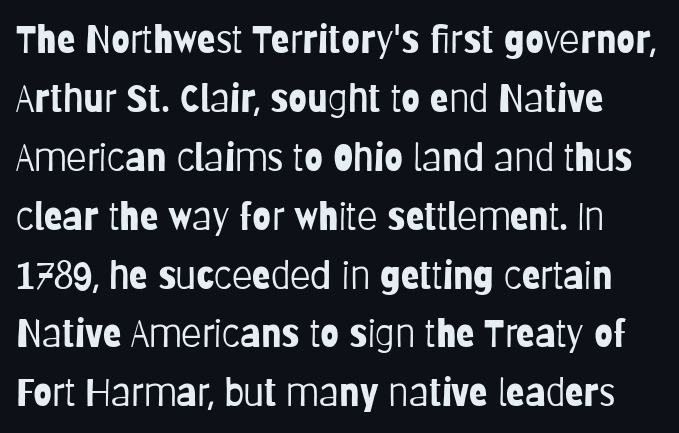
Q: Is the text bold? A: No.
Q: Is the text italic (slanted)? A: No, it is upright.
Q: Is the typeface a serif or a sans-serif typeface? A: Sans-serif.
Q: Is the text underlined? A: No.
Q: Is the spacing between letters normal or unusually wide? A: Normal.
Q: Is the spacing between lines tight, normal or loose? A: Normal.
Q: Width (condensed, normal, or wide)? A: Condensed.
Q: Stroke contrast? A: Low.
Q: x-height? A: Large.
Q: Monospaced? A: No.
